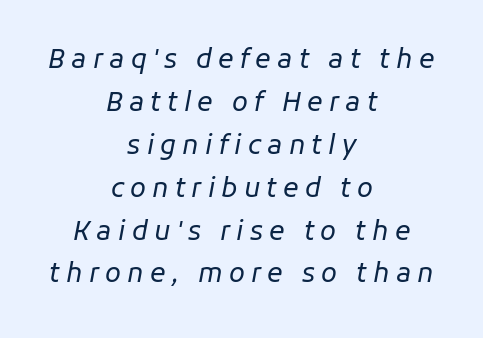
Q: Is the text bold? A: No.
Q: Is the text italic (slanted)? A: Yes, it leans right by about 11 degrees.
Q: Is the text underlined? A: No.
Q: How is the paragraph aligned? A: Centered.
Q: Is the spacing between letters normal or unusually wide? A: Unusually wide.
Q: Is the spacing between lines tight, normal or loose? A: Normal.
